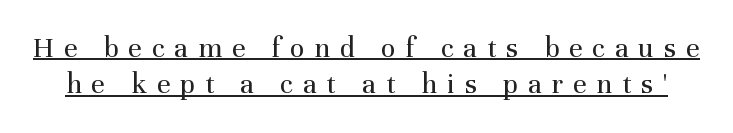
{"serif": "yes", "italic": "no", "bold": "no", "weight": "regular", "width": "normal", "stroke_contrast": "medium", "x_height": "medium", "monospaced": "no", "underline": "yes", "line_spacing_ratio": 1.21, "letter_spacing": "wide", "letter_spacing_em": 0.33, "glyph_px": 30}
